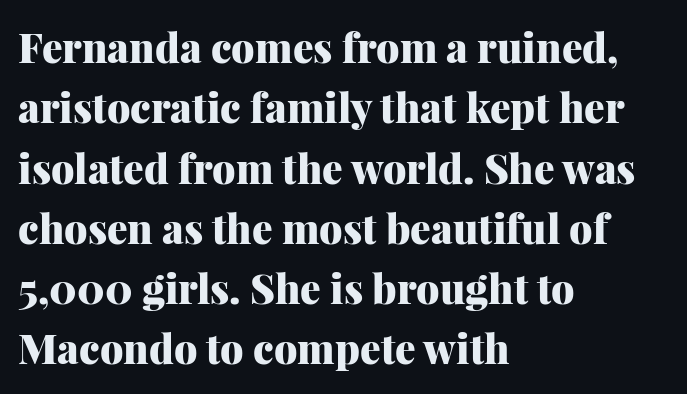
{"serif": "yes", "italic": "no", "bold": "yes", "weight": "heavy", "width": "normal", "stroke_contrast": "medium", "x_height": "medium", "monospaced": "no", "underline": "no", "align": "left", "line_spacing": "normal", "line_spacing_ratio": 1.47, "letter_spacing": "normal", "letter_spacing_em": 0.0, "glyph_px": 41}
